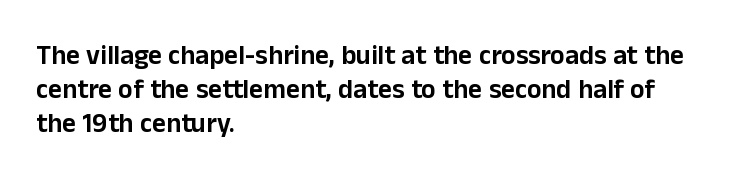
This sample uses plain, unmodified letter spacing. The setting favours the left margin, as ordinary paragraphs usually do. Does the lettering tilt? It doesn't — this is upright. Is there much room between lines? A standard amount, neither cramped nor airy.
